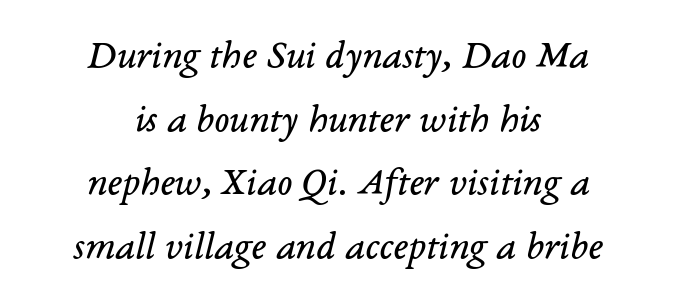
Q: Is the text bold? A: No.
Q: Is the text italic (slanted)? A: Yes, it leans right by about 14 degrees.
Q: Is the typeface a serif or a sans-serif typeface? A: Serif.
Q: Is the text underlined? A: No.
Q: How is the paragraph aligned? A: Centered.
Q: Is the spacing between letters normal or unusually wide? A: Normal.
Q: Is the spacing between lines tight, normal or loose? A: Normal.
Q: Width (condensed, normal, or wide)? A: Normal.
Q: Stroke contrast? A: Low.
Q: x-height? A: Medium.
Q: Monospaced? A: No.
